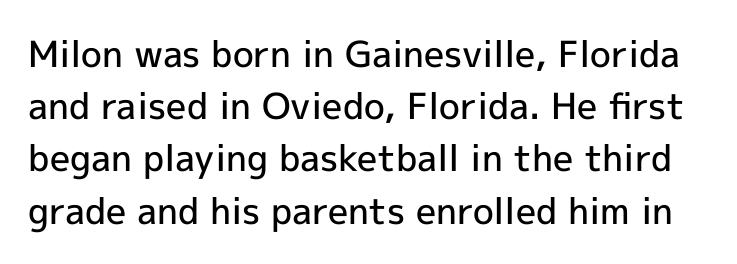
Q: Is the text bold? A: Semi-bold.
Q: Is the text italic (slanted)? A: No, it is upright.
Q: Is the typeface a serif or a sans-serif typeface? A: Sans-serif.
Q: Is the text underlined? A: No.
Q: Is the spacing between letters normal or unusually wide? A: Normal.
Q: Is the spacing between lines tight, normal or loose? A: Normal.
Q: Width (condensed, normal, or wide)? A: Normal.
Q: x-height? A: Medium.
Q: Monospaced? A: No.
